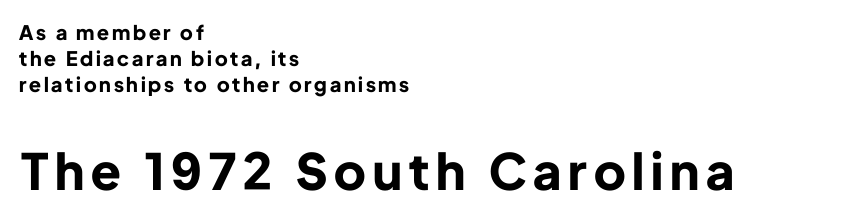
Q: Is the text bold? A: Yes.
Q: Is the text italic (slanted)? A: No, it is upright.
Q: Is the typeface a serif or a sans-serif typeface? A: Sans-serif.
Q: Is the text underlined? A: No.
Q: How is the paragraph aligned? A: Left-aligned.
Q: Is the spacing between lines tight, normal or loose? A: Normal.
Q: Which block of text is set in a larger size, the first (top) or the second (bottom)? A: The second (bottom) one.
Q: Width (condensed, normal, or wide)? A: Normal.
Q: Stroke contrast? A: Low.
Q: x-height? A: Medium.
Q: Monospaced? A: No.
